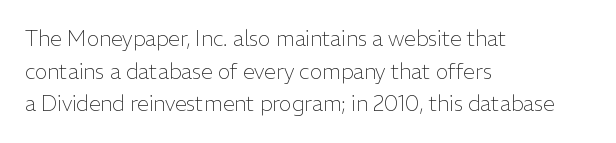
{"italic": "no", "bold": "no", "underline": "no", "align": "left", "line_spacing": "normal", "line_spacing_ratio": 1.55, "letter_spacing": "normal", "letter_spacing_em": 0.0, "glyph_px": 21}
